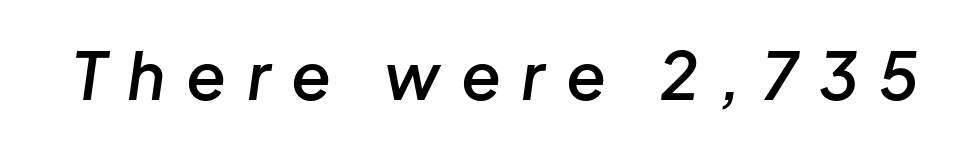
Slant detected: the letters are inclined. The space beneath each line is pristine and unruled. These lines carry some extra weight — a demibold, not a full bold. The tracking reads as deliberately expanded to a designer's eye. These lines are rendered in a variable-pitch font.
